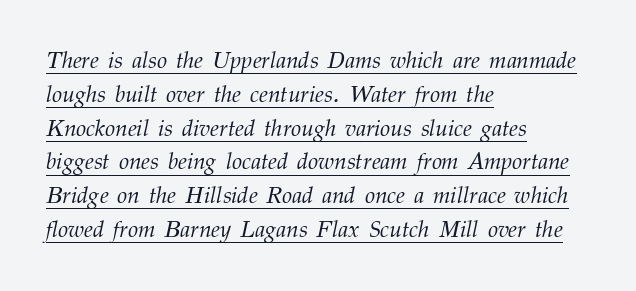
{"italic": "yes", "lean": "right", "slant_degrees": 12, "bold": "no", "underline": "yes", "align": "left", "line_spacing": "normal", "line_spacing_ratio": 1.47, "letter_spacing": "normal", "letter_spacing_em": 0.0, "glyph_px": 23}
